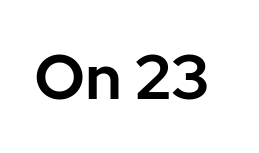
In terms of letterspacing, this is plain default setting. These lines are rendered in a variable-pitch font. Lines of text with bare space underneath. Typographically, this falls in the sans-serif category. Rendered with straight, roman letterforms.
